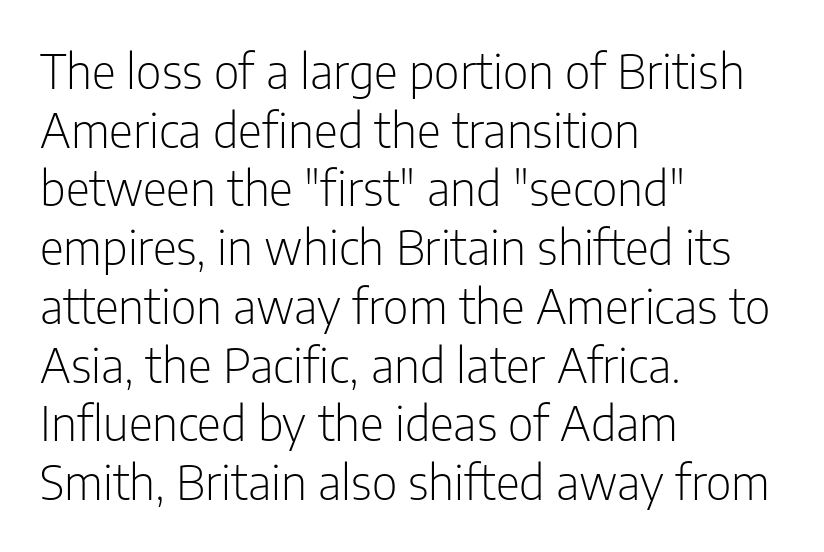
Leftover space on each line is placed entirely after the last word. Nobody drew a line under any word here. Spacing between characters is what you'd get straight out of the box. Every character sits straight up, as roman type does. A light-to-regular cut is what we see here.
